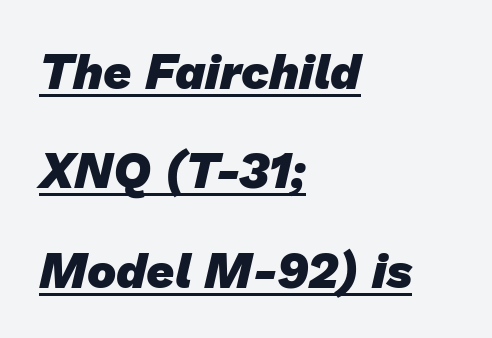
{"serif": "no", "bold": "yes", "weight": "heavy", "width": "normal", "stroke_contrast": "low", "x_height": "medium", "monospaced": "no", "underline": "yes", "align": "left", "line_spacing": "loose", "line_spacing_ratio": 2.03, "letter_spacing": "normal", "letter_spacing_em": 0.0, "glyph_px": 49}
